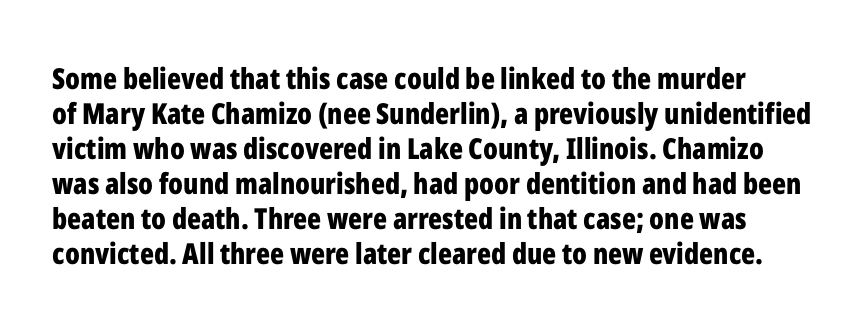
Q: Is the text bold? A: Yes.
Q: Is the text italic (slanted)? A: No, it is upright.
Q: Is the typeface a serif or a sans-serif typeface? A: Sans-serif.
Q: Is the text underlined? A: No.
Q: Is the spacing between letters normal or unusually wide? A: Normal.
Q: Width (condensed, normal, or wide)? A: Condensed.
Q: Stroke contrast? A: Low.
Q: x-height? A: Medium.
Q: Monospaced? A: No.
